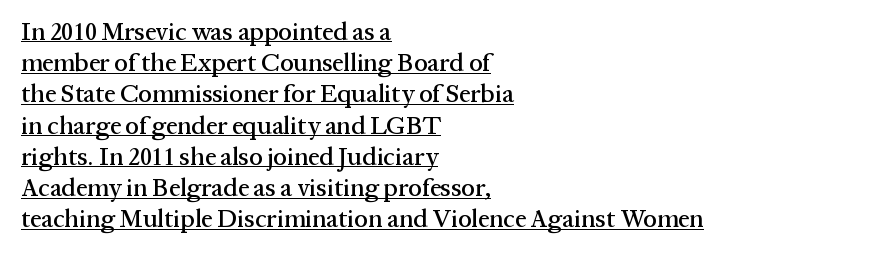
{"italic": "no", "underline": "yes", "align": "left", "line_spacing": "normal", "line_spacing_ratio": 1.25, "letter_spacing": "normal", "letter_spacing_em": 0.0, "glyph_px": 25}
